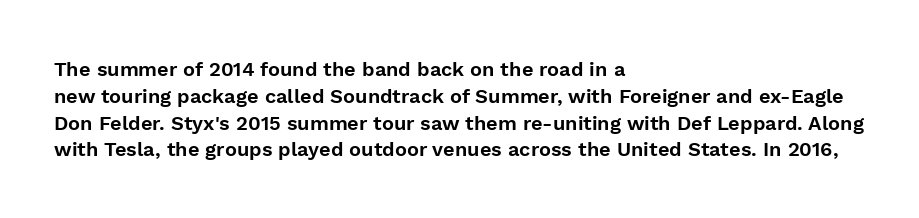
The image shows 20 px text type, upright; set left-aligned, normal line spacing (1.34x), normal letter spacing, not underlined.
